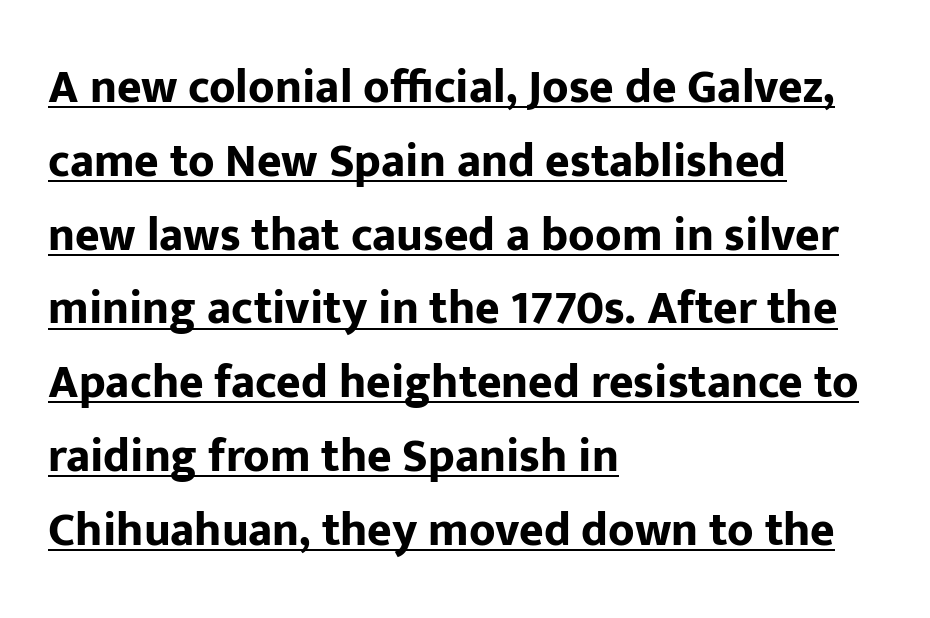
Q: Is the text bold? A: Yes.
Q: Is the text italic (slanted)? A: No, it is upright.
Q: Is the typeface a serif or a sans-serif typeface? A: Sans-serif.
Q: Is the text underlined? A: Yes.
Q: How is the paragraph aligned? A: Left-aligned.
Q: Is the spacing between letters normal or unusually wide? A: Normal.
Q: Is the spacing between lines tight, normal or loose? A: Normal.
Q: Width (condensed, normal, or wide)? A: Normal.
Q: Stroke contrast? A: Low.
Q: x-height? A: Medium.
Q: Monospaced? A: No.
